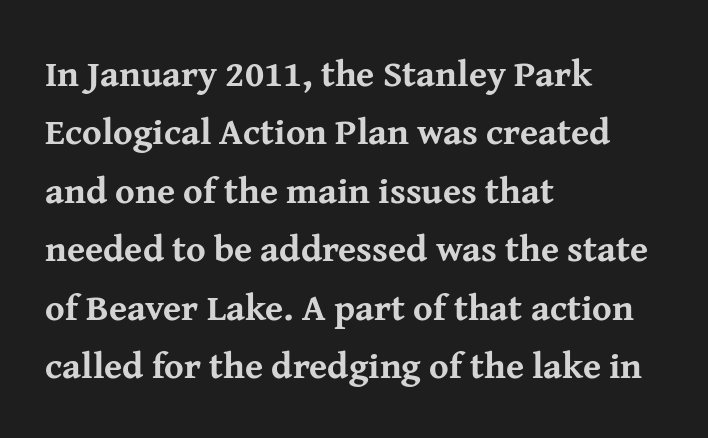
Does the type have serifs? Yes, each stem ends in a small foot. Posture: straight, roman, zero tilt. The font is running at its bold setting. Spacing between characters is what you'd get straight out of the box.
